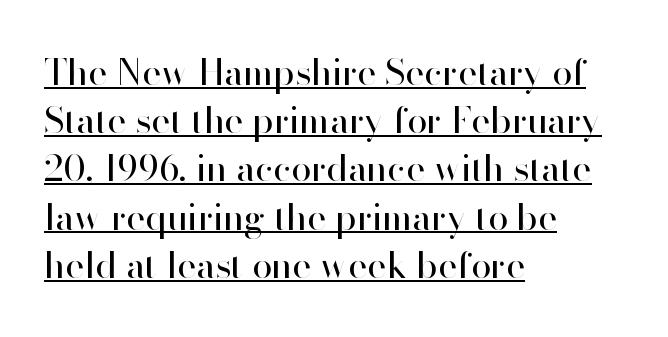
Q: Is the text bold? A: No.
Q: Is the text italic (slanted)? A: No, it is upright.
Q: Is the typeface a serif or a sans-serif typeface? A: Sans-serif.
Q: Is the text underlined? A: Yes.
Q: How is the paragraph aligned? A: Left-aligned.
Q: Is the spacing between letters normal or unusually wide? A: Normal.
Q: Is the spacing between lines tight, normal or loose? A: Normal.
Q: Width (condensed, normal, or wide)? A: Normal.
Q: Stroke contrast? A: High.
Q: x-height? A: Small.
Q: Monospaced? A: No.
